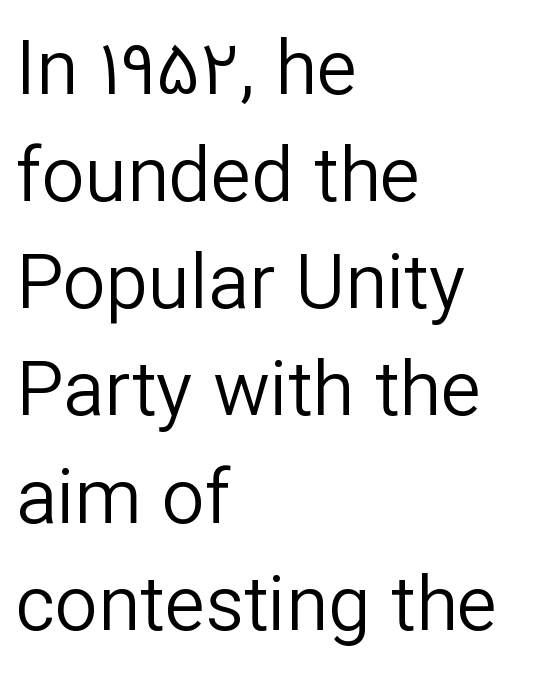
The image shows 76 px regular-weight sans-serif type, upright; set left-aligned, normal line spacing (1.41x), normal letter spacing, not underlined; low stroke contrast and a medium x-height.
